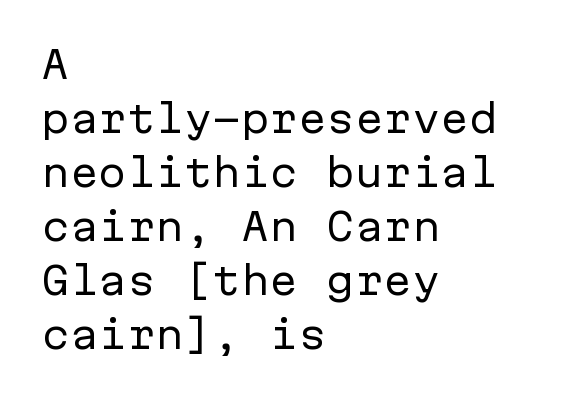
Q: Is the text bold? A: No.
Q: Is the text italic (slanted)? A: No, it is upright.
Q: Is the typeface a serif or a sans-serif typeface? A: Sans-serif.
Q: Is the text underlined? A: No.
Q: How is the paragraph aligned? A: Left-aligned.
Q: Is the spacing between letters normal or unusually wide? A: Normal.
Q: Is the spacing between lines tight, normal or loose? A: Normal.
Q: Width (condensed, normal, or wide)? A: Normal.
Q: Stroke contrast? A: Low.
Q: x-height? A: Medium.
Q: Monospaced? A: Yes.
